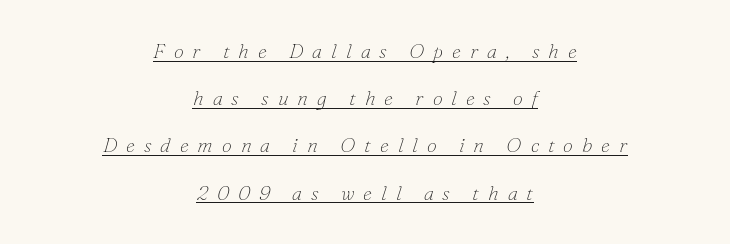
Q: Is the text bold? A: No.
Q: Is the text italic (slanted)? A: Yes, it leans right by about 16 degrees.
Q: Is the text underlined? A: Yes.
Q: How is the paragraph aligned? A: Centered.
Q: Is the spacing between letters normal or unusually wide? A: Unusually wide.
Q: Is the spacing between lines tight, normal or loose? A: Loose.
